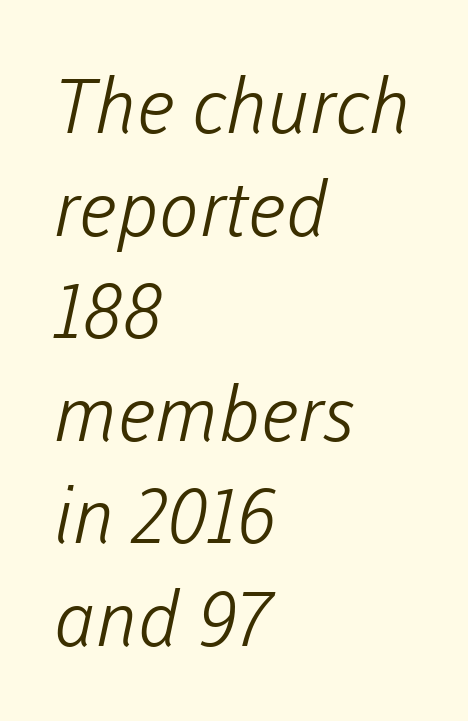
Q: Is the text bold? A: No.
Q: Is the typeface a serif or a sans-serif typeface? A: Sans-serif.
Q: Is the text underlined? A: No.
Q: How is the paragraph aligned? A: Left-aligned.
Q: Is the spacing between letters normal or unusually wide? A: Normal.
Q: Is the spacing between lines tight, normal or loose? A: Normal.
Q: Width (condensed, normal, or wide)? A: Normal.
Q: Stroke contrast? A: Low.
Q: x-height? A: Medium.
Q: Monospaced? A: No.
